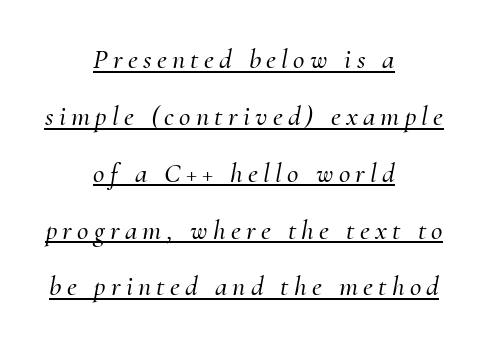
Q: Is the text italic (slanted)? A: Yes, it leans right by about 10 degrees.
Q: Is the typeface a serif or a sans-serif typeface? A: Serif.
Q: Is the text underlined? A: Yes.
Q: How is the paragraph aligned? A: Centered.
Q: Is the spacing between lines tight, normal or loose? A: Loose.
Q: Width (condensed, normal, or wide)? A: Normal.
Q: Stroke contrast? A: Medium.
Q: x-height? A: Small.
Q: Monospaced? A: No.
